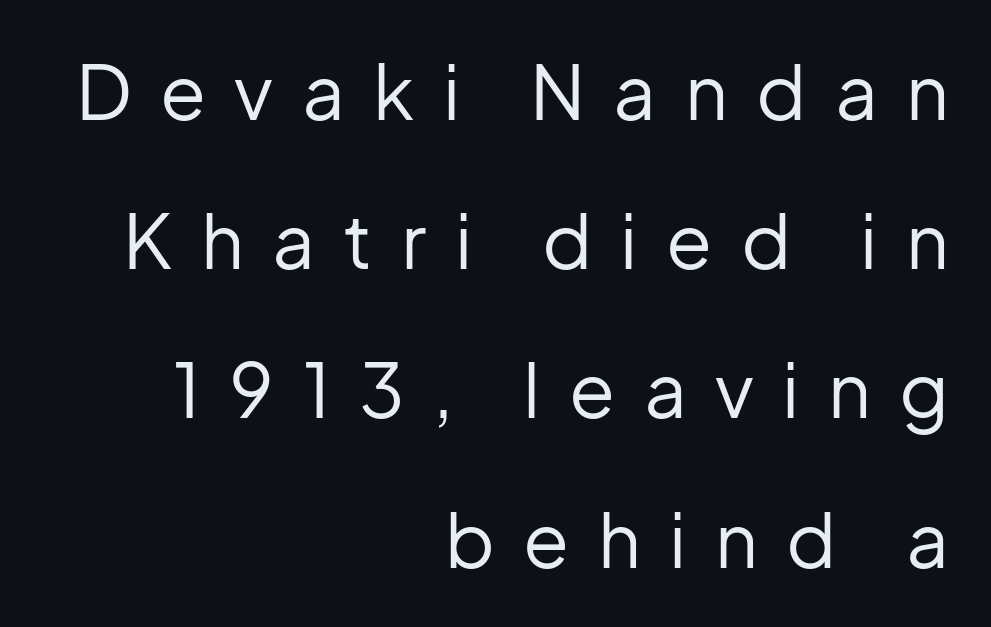
Is there any slant? The stems are plumb. A typesetter would call this proportional, since set widths differ per character. The gaps between neighbouring characters are conspicuously large. A bare baseline throughout the passage.
